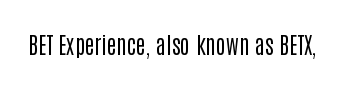
Q: Is the text bold? A: No.
Q: Is the text italic (slanted)? A: No, it is upright.
Q: Is the text underlined? A: No.
Q: Is the spacing between letters normal or unusually wide? A: Normal.
